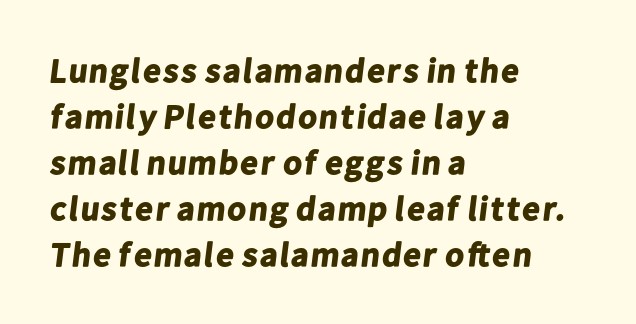
Q: Is the text bold? A: Yes.
Q: Is the typeface a serif or a sans-serif typeface? A: Sans-serif.
Q: Is the text underlined? A: No.
Q: How is the paragraph aligned? A: Left-aligned.
Q: Is the spacing between letters normal or unusually wide? A: Normal.
Q: Is the spacing between lines tight, normal or loose? A: Normal.
Q: Width (condensed, normal, or wide)? A: Normal.
Q: Stroke contrast? A: Low.
Q: x-height? A: Medium.
Q: Monospaced? A: No.
